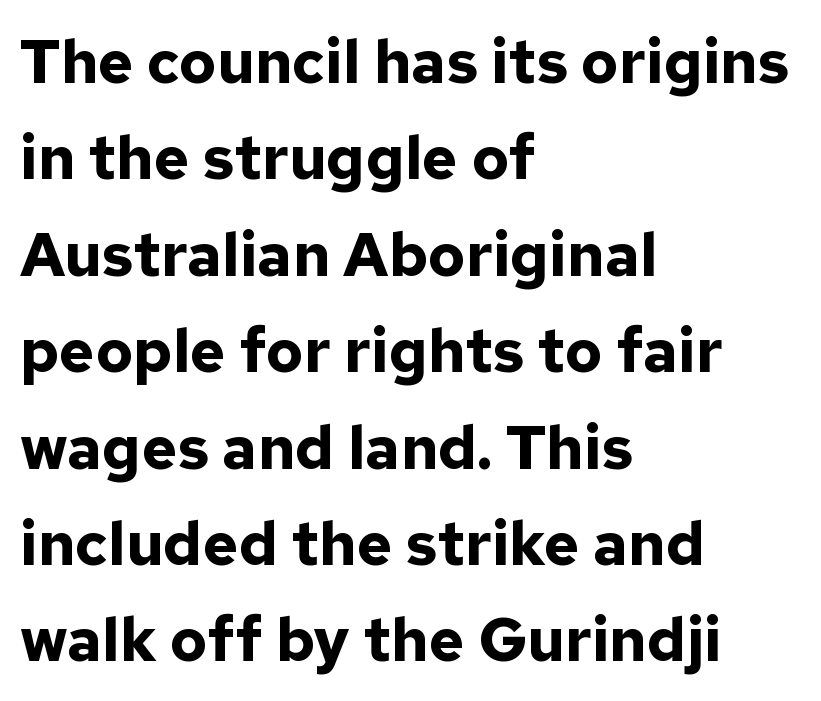
The image shows 61 px bold sans-serif type, upright; set left-aligned, normal line spacing (1.58x), normal letter spacing, not underlined; low stroke contrast and a medium x-height.
